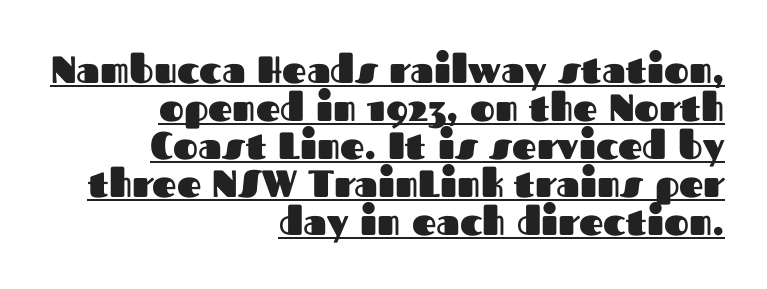
What decoration does the sample have? An underline. Each line ends at the same right margin while the left side varies. Spacing verdict: proportional, widths tailored to each character. This rendering leaves character spacing at its baseline value. These lines huddle together more closely than default settings would place them.
